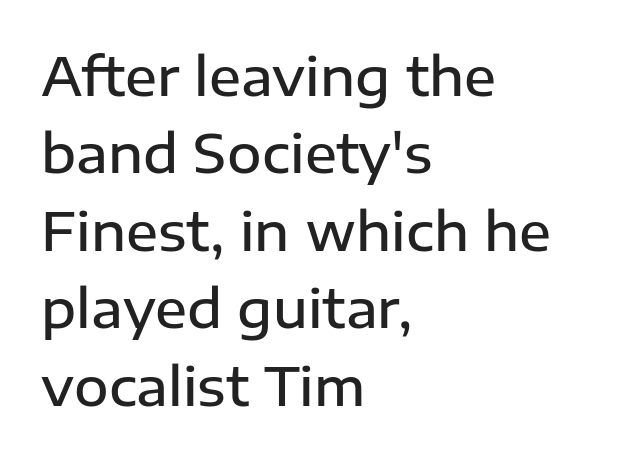
The letters advance in unequal steps, a hallmark of proportional type. The rendering anchors every line to the left-hand side. A typesetter would label this face a sans. Any mark beneath the type? The region is blank.
